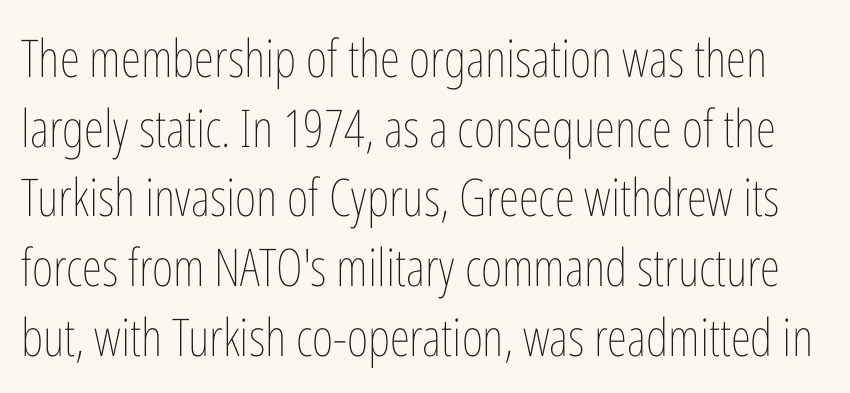
{"italic": "no", "bold": "no", "weight": "thin", "width": "condensed", "stroke_contrast": "low", "x_height": "medium", "monospaced": "no", "underline": "no", "line_spacing": "normal", "line_spacing_ratio": 1.34, "letter_spacing": "normal", "letter_spacing_em": 0.0, "glyph_px": 52}
